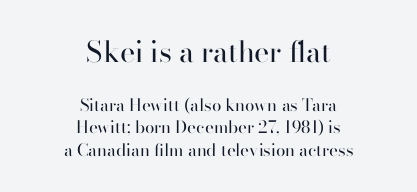
The image shows 29 px regular-weight serif type, upright; set centered, normal line spacing (1.33x), normal letter spacing, not underlined; the first (top) block is 1.71x larger; high stroke contrast and a small x-height.
